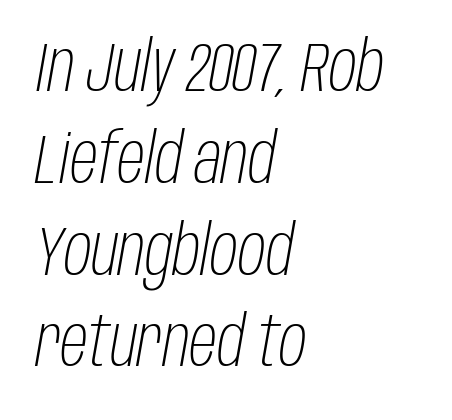
The image shows 69 px light, condensed type, italic (leaning right); set left-aligned, normal line spacing (1.33x), normal letter spacing, not underlined; low stroke contrast and a large x-height.
